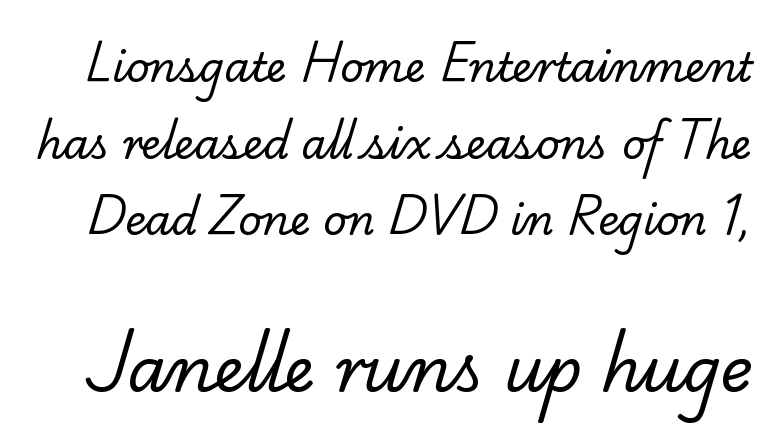
{"bold": "no", "weight": "regular", "width": "normal", "stroke_contrast": "low", "x_height": "small", "monospaced": "no", "underline": "no", "line_spacing_ratio": 1.87, "letter_spacing": "normal", "letter_spacing_em": 0.0, "larger_block": "second", "size_ratio": 1.51, "glyph_px": 62}
